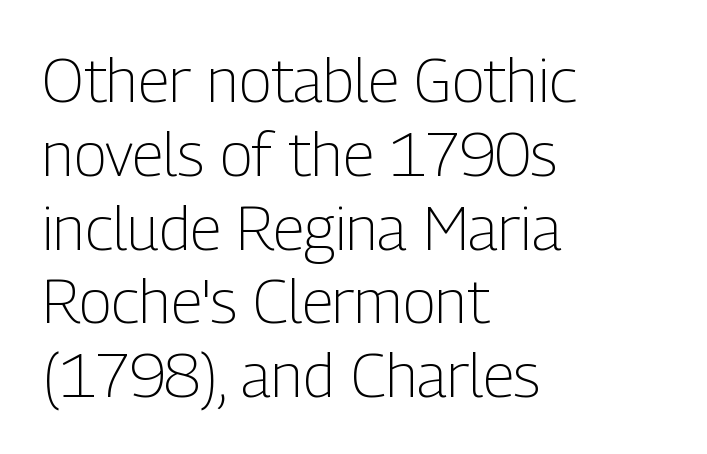
Q: Is the text bold? A: No.
Q: Is the text italic (slanted)? A: No, it is upright.
Q: Is the typeface a serif or a sans-serif typeface? A: Sans-serif.
Q: Is the text underlined? A: No.
Q: How is the paragraph aligned? A: Left-aligned.
Q: Is the spacing between letters normal or unusually wide? A: Normal.
Q: Width (condensed, normal, or wide)? A: Condensed.
Q: Stroke contrast? A: Low.
Q: x-height? A: Medium.
Q: Monospaced? A: No.
